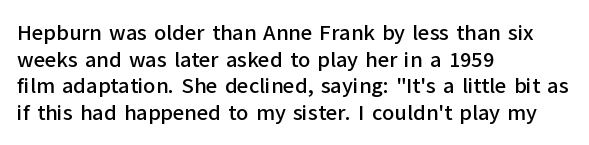
A student would call this left alignment; a typographer would say flush left, rag right. Nobody touched the tracking dial on this one. Tall strokes in this sample are plumb rather than angled. Descenders are the only things crossing below the line.
